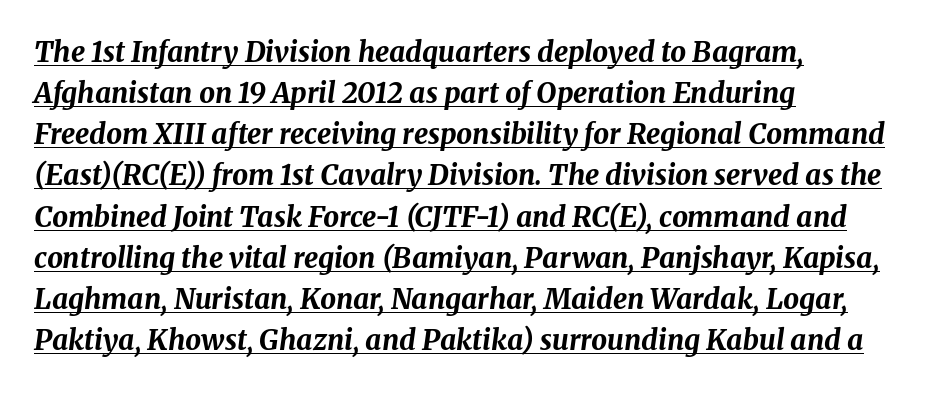
The image shows 28 px bold type, italic (leaning right); set left-aligned, normal line spacing (1.47x), normal letter spacing, underlined; medium stroke contrast and a medium x-height.
